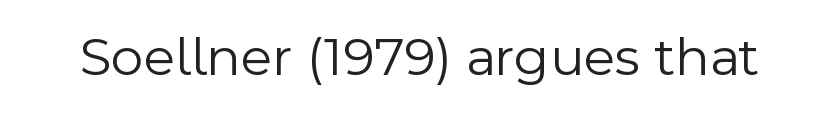
Q: Is the text bold? A: No.
Q: Is the text italic (slanted)? A: No, it is upright.
Q: Is the typeface a serif or a sans-serif typeface? A: Sans-serif.
Q: Is the text underlined? A: No.
Q: Is the spacing between letters normal or unusually wide? A: Normal.
Q: Width (condensed, normal, or wide)? A: Normal.
Q: x-height? A: Medium.
Q: Monospaced? A: No.
